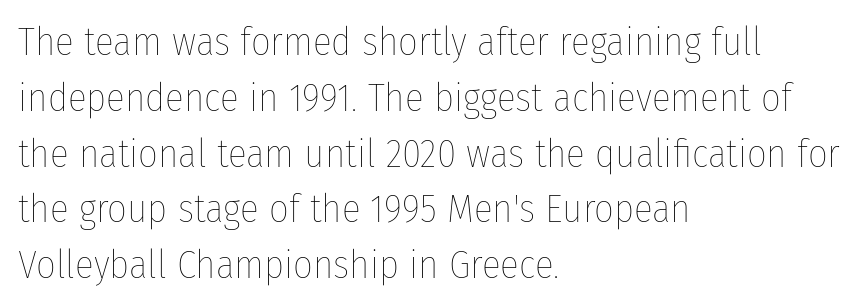
The image shows 39 px thin, condensed type, upright; set left-aligned, normal line spacing (1.43x), normal letter spacing, not underlined; low stroke contrast and a medium x-height.
